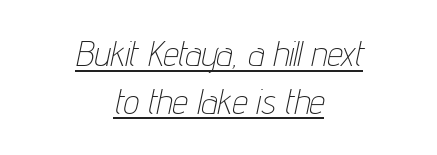
Q: Is the text bold? A: No.
Q: Is the text italic (slanted)? A: Yes, it leans right by about 12 degrees.
Q: Is the text underlined? A: Yes.
Q: How is the paragraph aligned? A: Centered.
Q: Is the spacing between letters normal or unusually wide? A: Normal.
Q: Is the spacing between lines tight, normal or loose? A: Normal.
Q: Width (condensed, normal, or wide)? A: Condensed.
Q: Stroke contrast? A: Low.
Q: x-height? A: Medium.
Q: Monospaced? A: No.
